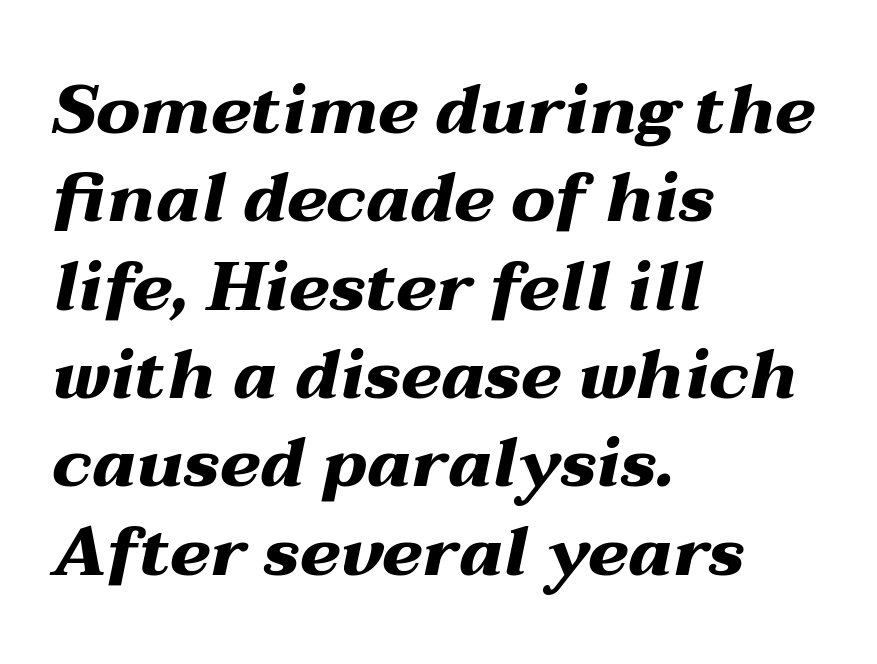
{"italic": "yes", "lean": "right", "slant_degrees": 12, "bold": "yes", "weight": "heavy", "width": "wide", "stroke_contrast": "medium", "x_height": "medium", "monospaced": "no", "underline": "no", "align": "left", "line_spacing": "normal", "line_spacing_ratio": 1.28, "letter_spacing": "normal", "letter_spacing_em": 0.0, "glyph_px": 69}
